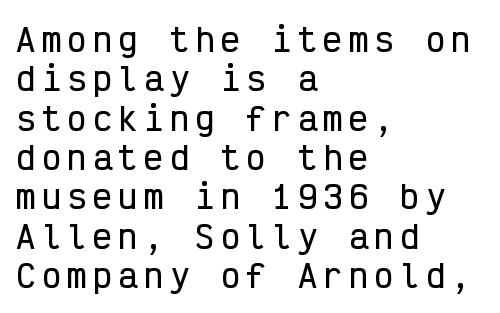
The tracking jumps out immediately: characters are airy and widely separated. It's the straight-up-and-down kind of type. Has an underline been added? It has not. Look at the bottom of the vertical strokes: they stop flat, with no serifs. The face used here is monospaced, like something from a code editor. The passage is arranged the way most books set body copy — flush left.
